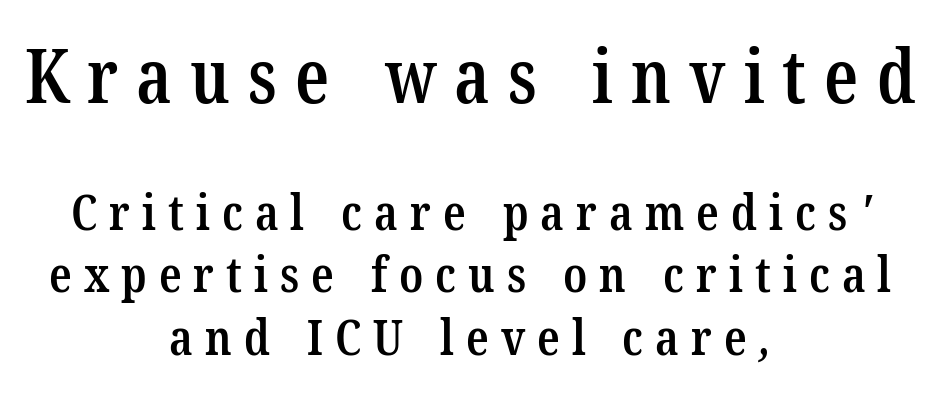
{"serif": "yes", "bold": "semi", "weight": "semibold", "width": "condensed", "stroke_contrast": "low", "x_height": "medium", "monospaced": "no", "underline": "no", "align": "center", "line_spacing": "normal", "line_spacing_ratio": 1.25, "letter_spacing": "wide", "letter_spacing_em": 0.24, "larger_block": "first", "size_ratio": 1.5, "glyph_px": 75}
